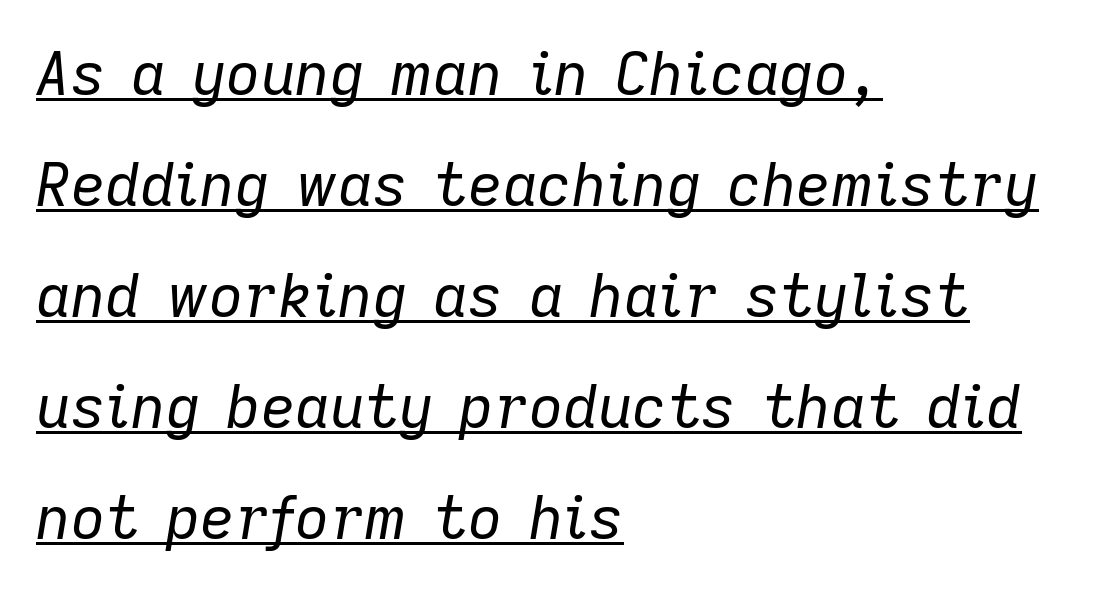
{"italic": "yes", "lean": "right", "slant_degrees": 9, "bold": "no", "weight": "regular", "width": "normal", "stroke_contrast": "low", "x_height": "medium", "monospaced": "no", "underline": "yes", "align": "left", "line_spacing_ratio": 1.85, "letter_spacing": "normal", "letter_spacing_em": 0.0, "glyph_px": 60}
